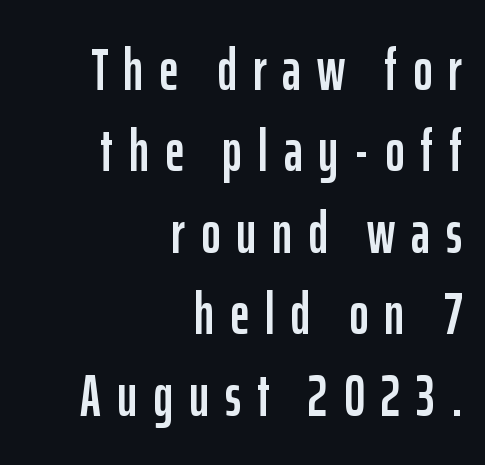
{"serif": "no", "italic": "no", "width": "condensed", "stroke_contrast": "low", "x_height": "medium", "monospaced": "no", "underline": "no", "align": "right", "line_spacing": "normal", "line_spacing_ratio": 1.38, "letter_spacing": "wide", "letter_spacing_em": 0.27, "glyph_px": 59}
